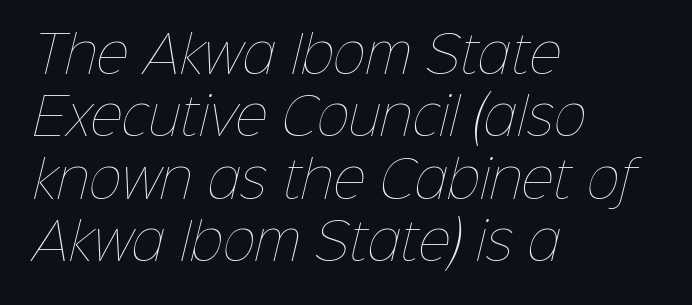
Leading matches the norm, producing a regular column. Proportional: the letters do not fall into vertical columns. No heavy texture on the line: the type isn't bold. Is the block centered? No — it sits flush against the left margin.
